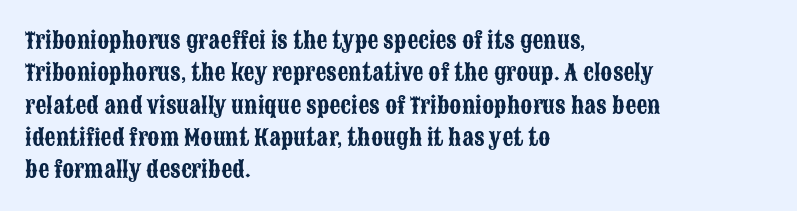
The image shows 22 px text type, upright; set left-aligned, normal line spacing (1.47x), normal letter spacing, not underlined.
